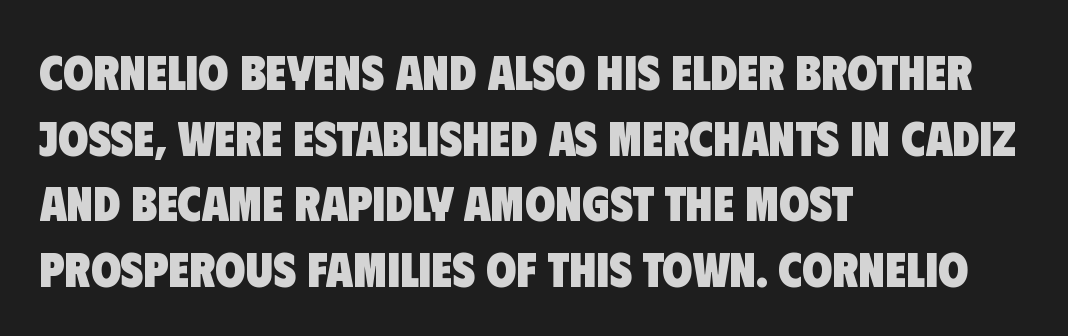
Q: Is the text bold? A: Yes.
Q: Is the typeface a serif or a sans-serif typeface? A: Sans-serif.
Q: Is the text underlined? A: No.
Q: How is the paragraph aligned? A: Left-aligned.
Q: Is the spacing between letters normal or unusually wide? A: Normal.
Q: Is the spacing between lines tight, normal or loose? A: Normal.
Q: Width (condensed, normal, or wide)? A: Condensed.
Q: Stroke contrast? A: Low.
Q: x-height? A: Large.
Q: Monospaced? A: No.
